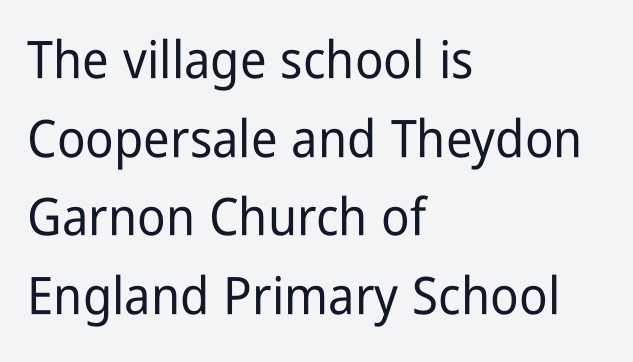
Q: Is the text italic (slanted)? A: No, it is upright.
Q: Is the typeface a serif or a sans-serif typeface? A: Sans-serif.
Q: Is the text underlined? A: No.
Q: How is the paragraph aligned? A: Left-aligned.
Q: Is the spacing between letters normal or unusually wide? A: Normal.
Q: Is the spacing between lines tight, normal or loose? A: Normal.
Q: Width (condensed, normal, or wide)? A: Condensed.
Q: Stroke contrast? A: Low.
Q: x-height? A: Medium.
Q: Monospaced? A: No.
